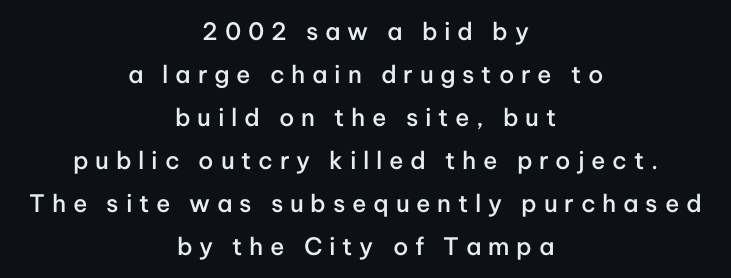
In CSS terms this would be text-align: center. The foot of each line stays bare and open. Style check: upright. Strokes here are thickened, but only to semibold level. The horizontal fit of the characters is loose and conspicuously gappy.
